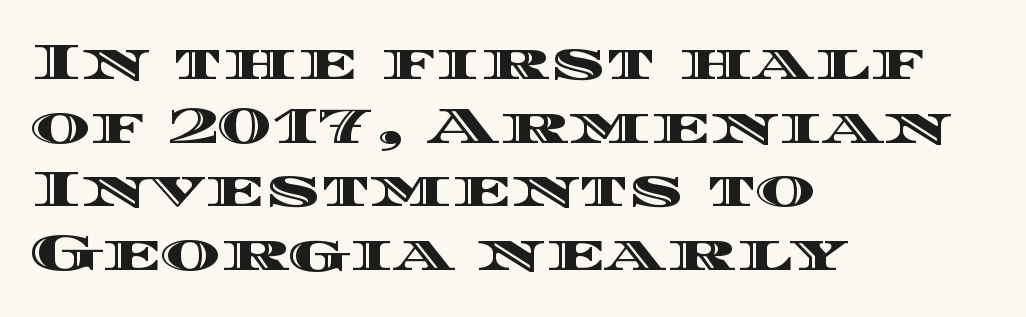
The image shows 51 px wide type, upright; set left-aligned, normal line spacing (1.25x), normal letter spacing, not underlined; a large x-height.
